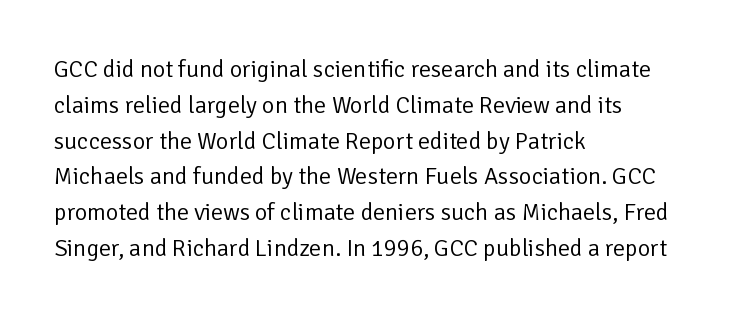
The setting favours the left margin, as ordinary paragraphs usually do. Upright lettering throughout. Letter spacing: default. No chunkiness to these letters — they're not bold.
